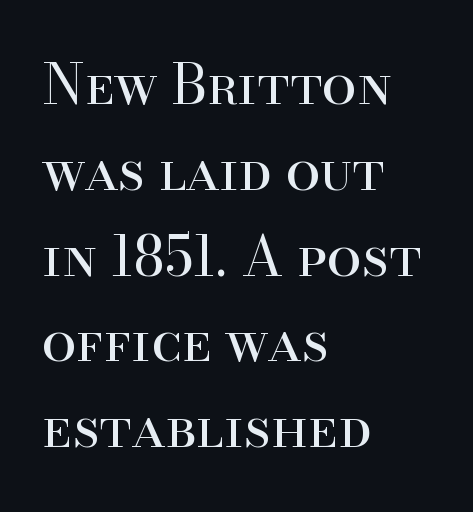
The image shows 55 px regular-weight serif type, upright; set left-aligned, normal line spacing (1.56x), normal letter spacing, not underlined; high stroke contrast and a small x-height.
